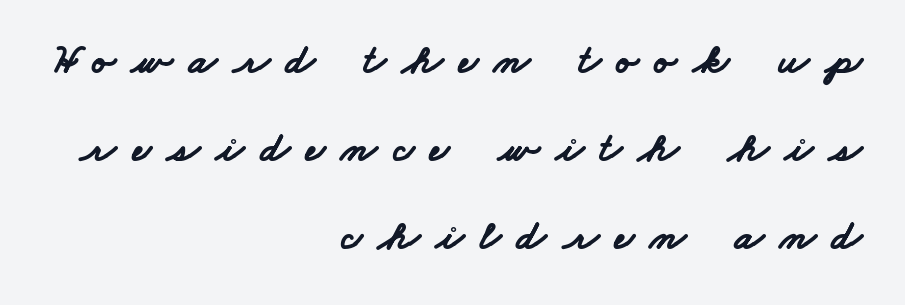
This rendering employs a face without finishing strokes, i.e., a sans-serif. Note the varied advance widths — an 'i' is clearly narrower than an 'm'. The strokes are fattened all the way to bold. Plain, unruled lines of type. This rendering widens character spacing well past its baseline value. The designer dialed line spacing up above the default.
